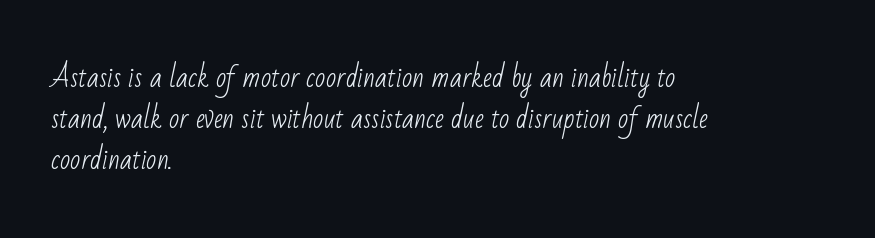
Q: Is the text bold? A: No.
Q: Is the text underlined? A: No.
Q: How is the paragraph aligned? A: Left-aligned.
Q: Is the spacing between letters normal or unusually wide? A: Normal.
Q: Is the spacing between lines tight, normal or loose? A: Normal.
